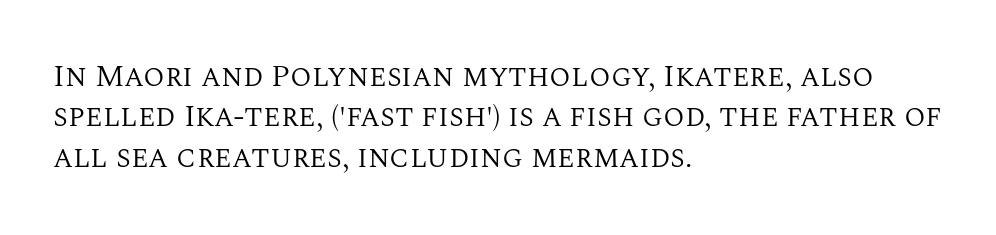
{"serif": "yes", "italic": "no", "bold": "no", "weight": "regular", "width": "normal", "stroke_contrast": "medium", "x_height": "large", "monospaced": "no", "underline": "no", "align": "left", "line_spacing": "normal", "line_spacing_ratio": 1.3, "letter_spacing": "normal", "letter_spacing_em": 0.0, "glyph_px": 31}
